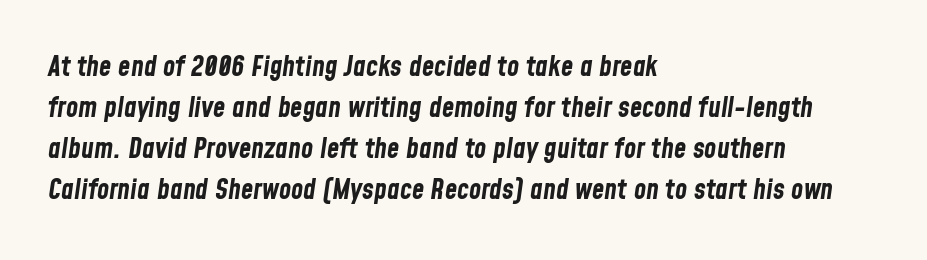
The face used here has the dense, thick strokes of a bold. Notice how the stems are inclined rather than vertical — that's the hallmark of italics. Does the copy run flush right? No — it runs flush left. Honestly, there is no underline to notice here at all. Vertical spacing — default. Character widths vary here, with narrow letters taking less room than wide ones.
